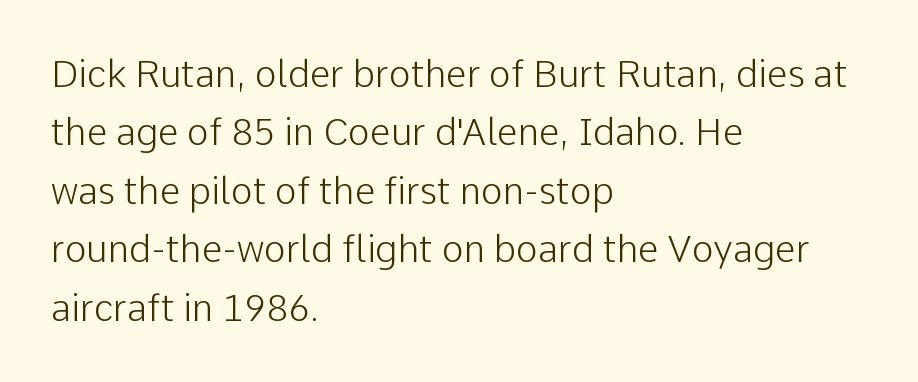
The image shows 37 px light sans-serif type, upright; set left-aligned, normal line spacing (1.58x), normal letter spacing, not underlined; low stroke contrast and a medium x-height.
